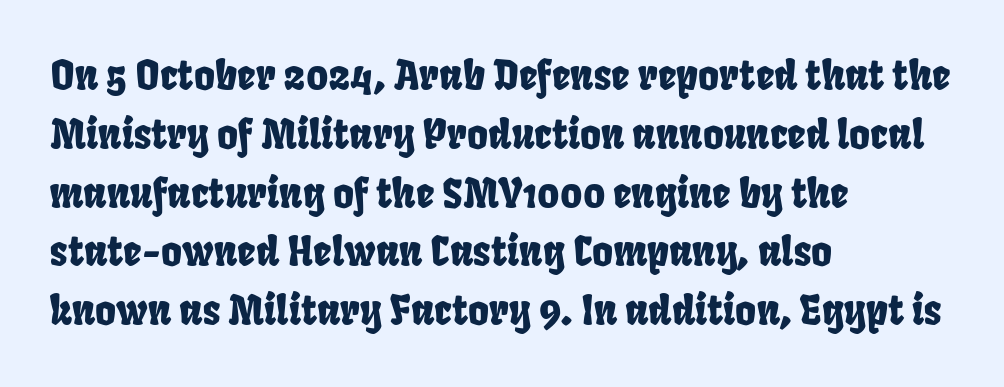
Q: Is the typeface a serif or a sans-serif typeface? A: Sans-serif.
Q: Is the text underlined? A: No.
Q: How is the paragraph aligned? A: Left-aligned.
Q: Is the spacing between letters normal or unusually wide? A: Normal.
Q: Is the spacing between lines tight, normal or loose? A: Normal.
Q: Width (condensed, normal, or wide)? A: Condensed.
Q: Stroke contrast? A: Low.
Q: x-height? A: Large.
Q: Monospaced? A: No.
